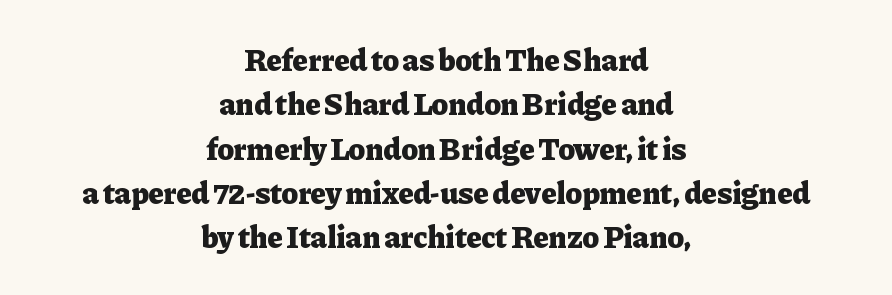
Q: Is the text bold? A: Yes.
Q: Is the text italic (slanted)? A: No, it is upright.
Q: Is the typeface a serif or a sans-serif typeface? A: Serif.
Q: Is the text underlined? A: No.
Q: How is the paragraph aligned? A: Centered.
Q: Is the spacing between letters normal or unusually wide? A: Normal.
Q: Is the spacing between lines tight, normal or loose? A: Normal.
Q: Width (condensed, normal, or wide)? A: Normal.
Q: Stroke contrast? A: Low.
Q: x-height? A: Medium.
Q: Monospaced? A: No.
